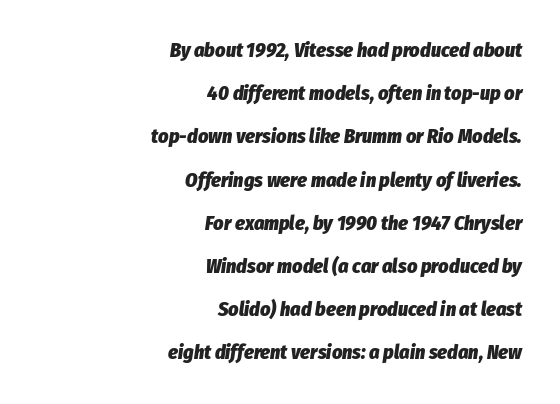
{"italic": "yes", "lean": "right", "slant_degrees": 8, "bold": "yes", "underline": "no", "align": "right", "line_spacing": "loose", "line_spacing_ratio": 2.16, "letter_spacing": "normal", "letter_spacing_em": 0.0, "glyph_px": 20}
